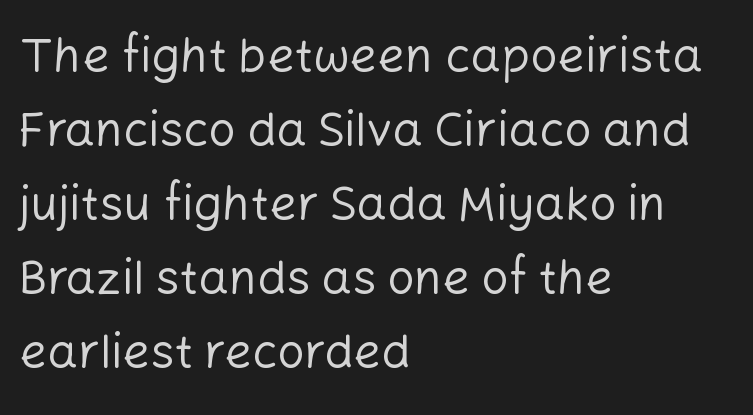
{"serif": "no", "italic": "no", "bold": "no", "weight": "regular", "width": "normal", "stroke_contrast": "low", "x_height": "medium", "monospaced": "no", "underline": "no", "align": "left", "line_spacing": "normal", "line_spacing_ratio": 1.54, "letter_spacing": "normal", "letter_spacing_em": 0.0, "glyph_px": 48}
